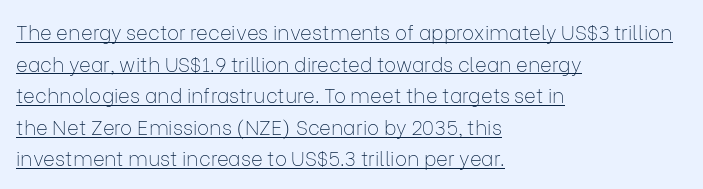
The letters stand upright; this is a roman face. No heavy texture on the line: the type isn't bold. In terms of leading, this rendering sits right in the middle. In CSS terms this would be text-align: left. How are the letters spaced? Ordinarily, with no added tracking. The glyphs are accompanied by a horizontal stroke just below them.
